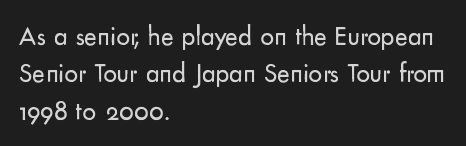
The image shows 27 px text type, upright; set left-aligned, normal line spacing (1.38x), normal letter spacing, not underlined.
